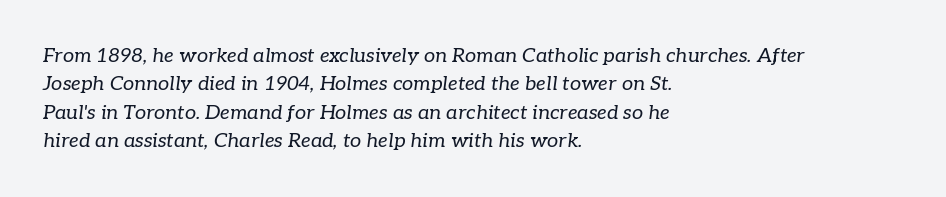
{"italic": "yes", "lean": "right", "slant_degrees": 7, "bold": "no", "underline": "no", "align": "left", "line_spacing": "normal", "line_spacing_ratio": 1.42, "letter_spacing": "normal", "letter_spacing_em": 0.0, "glyph_px": 20}
